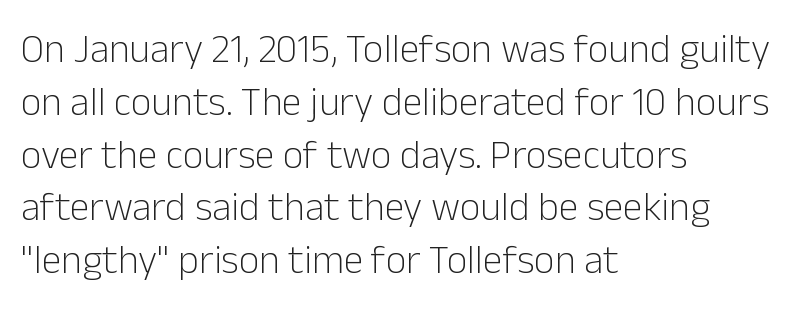
{"serif": "no", "italic": "no", "bold": "no", "weight": "light", "width": "normal", "stroke_contrast": "low", "x_height": "medium", "monospaced": "no", "underline": "no", "align": "left", "line_spacing": "normal", "line_spacing_ratio": 1.32, "letter_spacing": "normal", "letter_spacing_em": 0.0, "glyph_px": 40}
